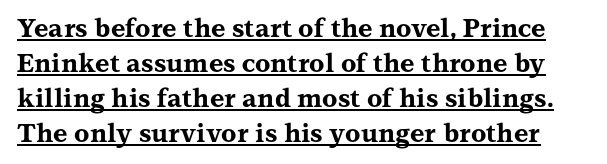
{"italic": "no", "bold": "yes", "underline": "yes", "line_spacing": "normal", "line_spacing_ratio": 1.4, "letter_spacing": "normal", "letter_spacing_em": 0.0, "glyph_px": 25}
